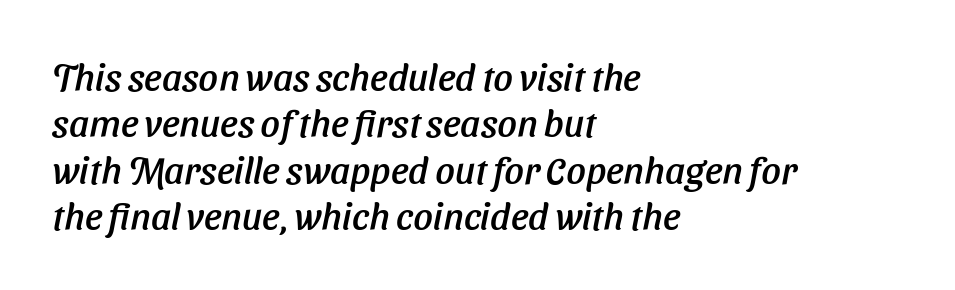
Q: Is the typeface a serif or a sans-serif typeface? A: Serif.
Q: Is the text underlined? A: No.
Q: How is the paragraph aligned? A: Left-aligned.
Q: Is the spacing between letters normal or unusually wide? A: Normal.
Q: Width (condensed, normal, or wide)? A: Normal.
Q: Stroke contrast? A: Low.
Q: x-height? A: Medium.
Q: Monospaced? A: No.
